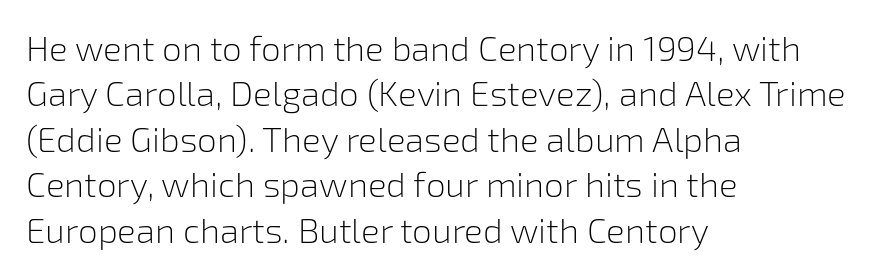
The image shows 35 px light sans-serif type, upright; set left-aligned, normal line spacing (1.3x), normal letter spacing, not underlined; low stroke contrast and a medium x-height.
